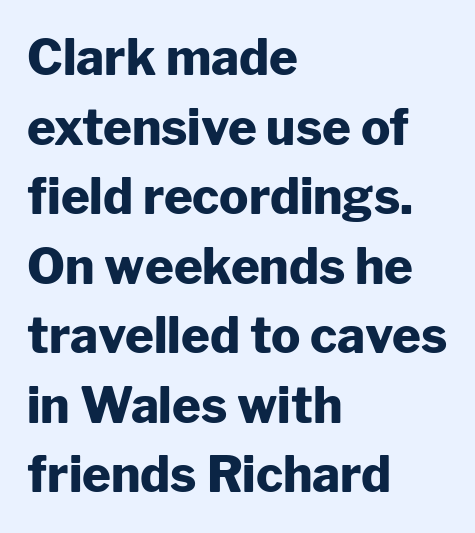
Q: Is the text bold? A: Yes.
Q: Is the text italic (slanted)? A: No, it is upright.
Q: Is the typeface a serif or a sans-serif typeface? A: Sans-serif.
Q: Is the text underlined? A: No.
Q: How is the paragraph aligned? A: Left-aligned.
Q: Is the spacing between letters normal or unusually wide? A: Normal.
Q: Is the spacing between lines tight, normal or loose? A: Normal.
Q: Width (condensed, normal, or wide)? A: Normal.
Q: Stroke contrast? A: Low.
Q: x-height? A: Medium.
Q: Monospaced? A: No.
